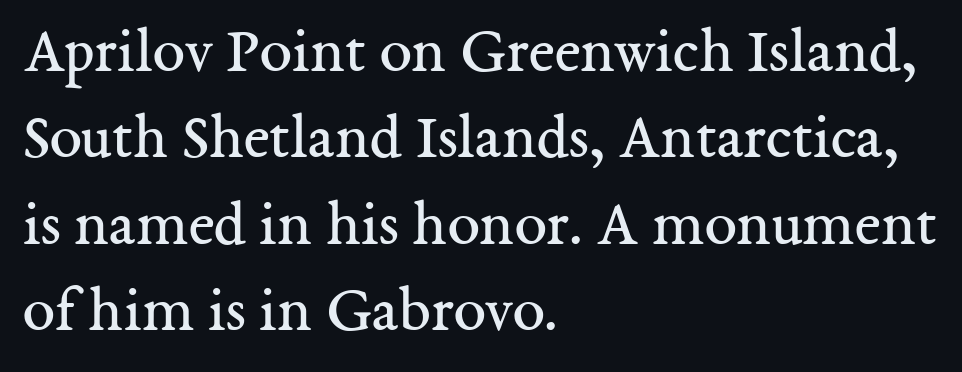
The image shows 65 px regular-weight serif type, upright; set left-aligned, normal line spacing (1.33x), normal letter spacing, not underlined; medium stroke contrast and a medium x-height.
